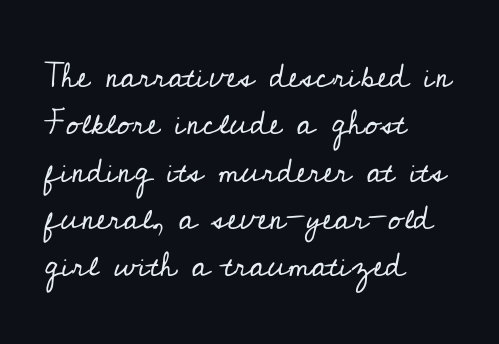
Q: Is the text bold? A: No.
Q: Is the text italic (slanted)? A: Yes.
Q: Is the typeface a serif or a sans-serif typeface? A: Serif.
Q: Is the text underlined? A: No.
Q: How is the paragraph aligned? A: Left-aligned.
Q: Is the spacing between letters normal or unusually wide? A: Normal.
Q: Is the spacing between lines tight, normal or loose? A: Normal.
Q: Width (condensed, normal, or wide)? A: Normal.
Q: Stroke contrast? A: Low.
Q: x-height? A: Small.
Q: Monospaced? A: No.
